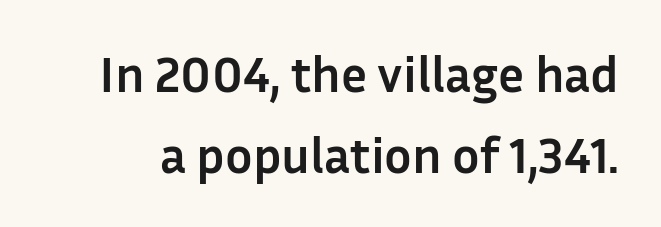
Posture: straight, roman, zero tilt. Letter spacing: default. The glyphs are unaccompanied by any horizontal stroke below them. The passage shown is typeset with a sans-serif family.
